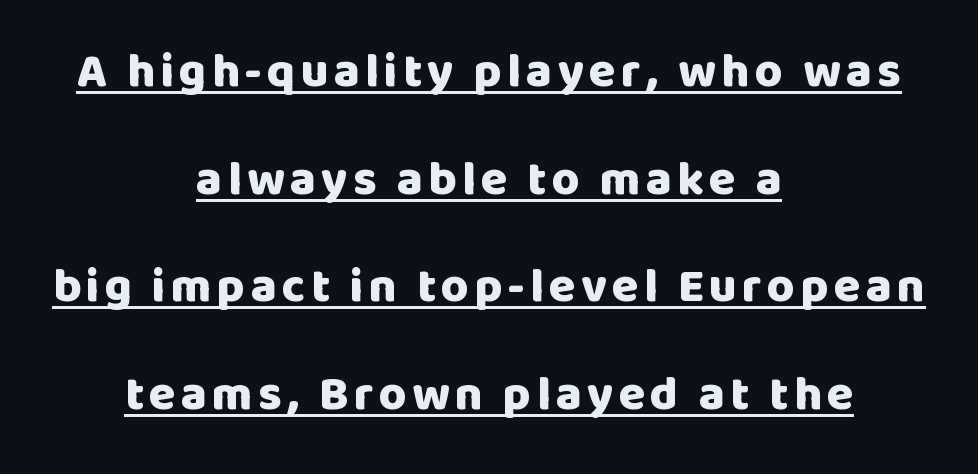
If you folded the block vertically in half, each line would mirror itself in length. Proportional: the letters do not fall into vertical columns. Is this a sans? Yes — the strokes have no serifs. Weight check: bold — yes, fully. Emphasis is given by a line drawn under the lettering.
